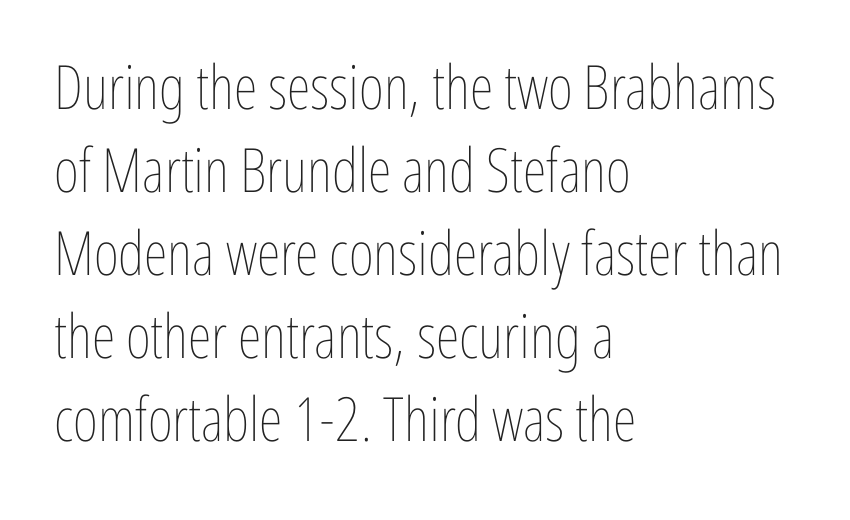
The image shows 61 px thin, condensed type, upright; set left-aligned, normal line spacing (1.36x), normal letter spacing, not underlined; low stroke contrast and a medium x-height.
